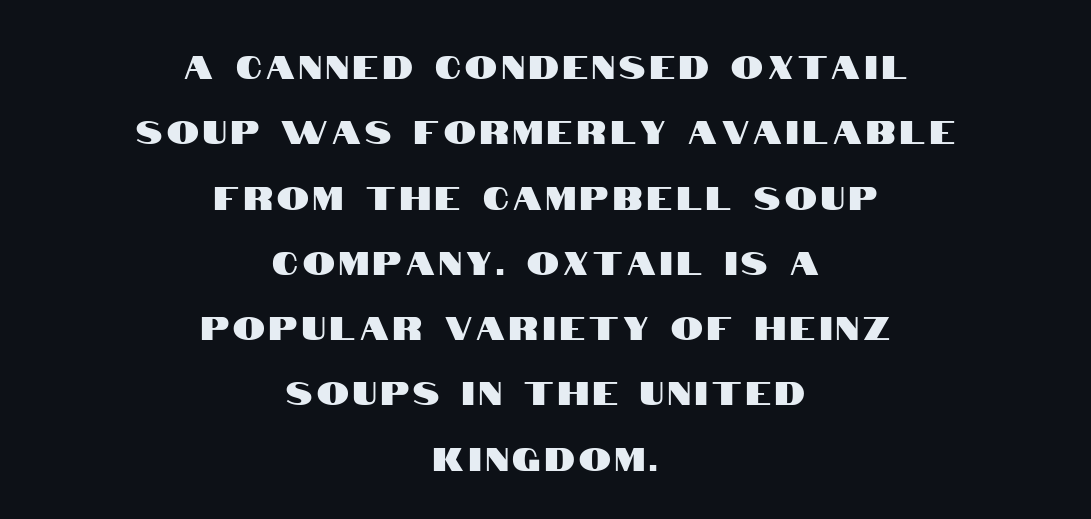
Q: Is the text italic (slanted)? A: No, it is upright.
Q: Is the typeface a serif or a sans-serif typeface? A: Sans-serif.
Q: Is the text underlined? A: No.
Q: How is the paragraph aligned? A: Centered.
Q: Is the spacing between lines tight, normal or loose? A: Loose.
Q: Width (condensed, normal, or wide)? A: Condensed.
Q: Stroke contrast? A: High.
Q: x-height? A: Large.
Q: Monospaced? A: No.
